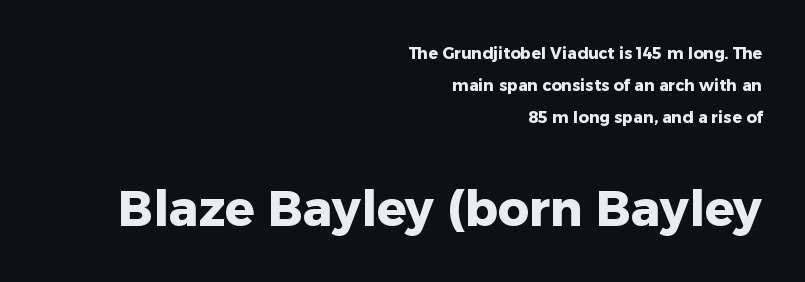
The axis of the letterforms is exactly vertical. The specimen omits any rule beneath the text block's lines. Looks like regular typesetting: each glyph gets only the width it needs. Each glyph is drawn with heavy, bold strokes. Type size steps up from the first block to the second. Glyph-to-glyph distance matches everyday printed text.
